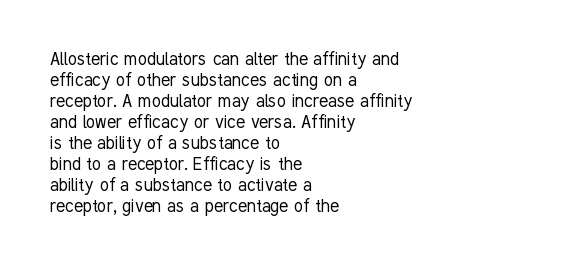
The image shows 21 px text type, upright; set left-aligned, tight line spacing (1.0x), normal letter spacing, not underlined.
